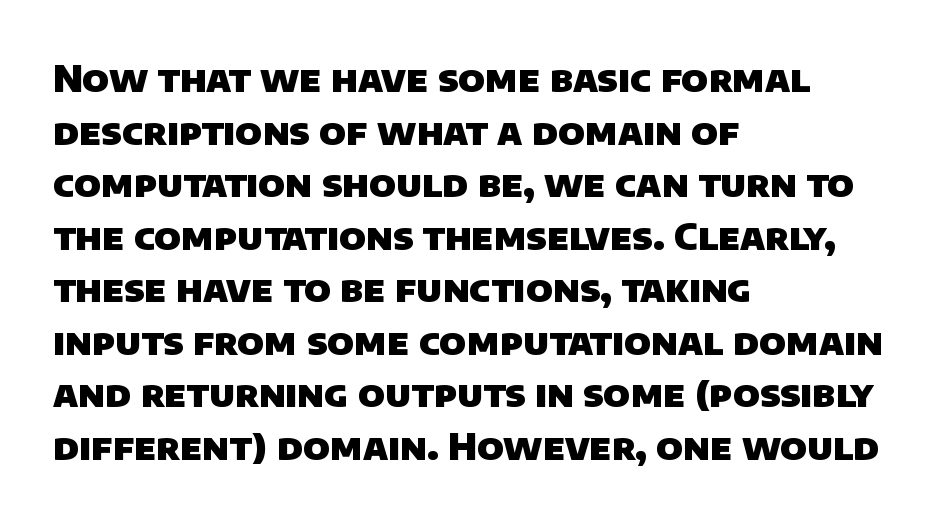
Rows of type keep a routine distance in the vertical direction. The string is rendered with underlining switched off. Each word holds together tightly as a unit, with standard inter-letter gaps. In CSS terms this would be text-align: left.
